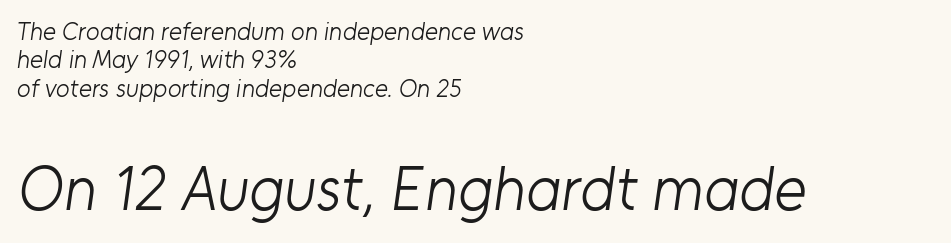
{"serif": "no", "bold": "no", "weight": "light", "width": "normal", "stroke_contrast": "low", "x_height": "medium", "monospaced": "no", "underline": "no", "align": "left", "line_spacing": "tight", "line_spacing_ratio": 1.14, "letter_spacing": "normal", "letter_spacing_em": 0.0, "larger_block": "second", "size_ratio": 2.48, "glyph_px": 62}
